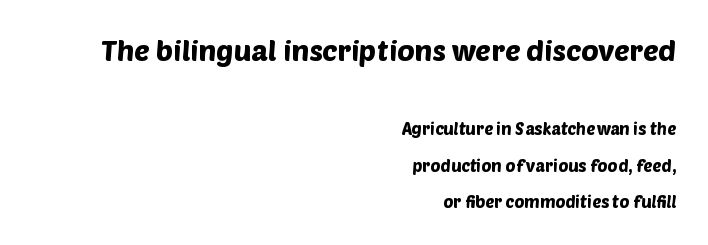
Q: Is the typeface a serif or a sans-serif typeface? A: Sans-serif.
Q: Is the text underlined? A: No.
Q: How is the paragraph aligned? A: Right-aligned.
Q: Is the spacing between letters normal or unusually wide? A: Normal.
Q: Is the spacing between lines tight, normal or loose? A: Loose.
Q: Which block of text is set in a larger size, the first (top) or the second (bottom)? A: The first (top) one.
Q: Width (condensed, normal, or wide)? A: Normal.
Q: Stroke contrast? A: Low.
Q: x-height? A: Large.
Q: Monospaced? A: No.
